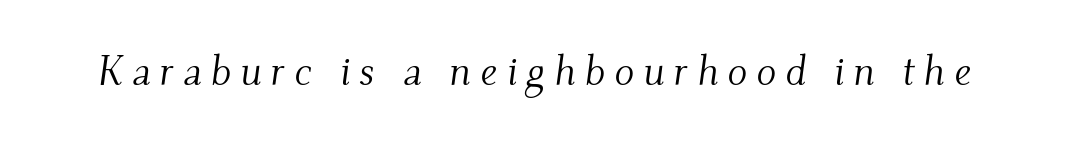
{"serif": "yes", "italic": "yes", "lean": "right", "slant_degrees": 9, "bold": "no", "weight": "light", "width": "normal", "stroke_contrast": "medium", "x_height": "small", "monospaced": "no", "underline": "no", "letter_spacing": "wide", "letter_spacing_em": 0.22, "glyph_px": 41}
